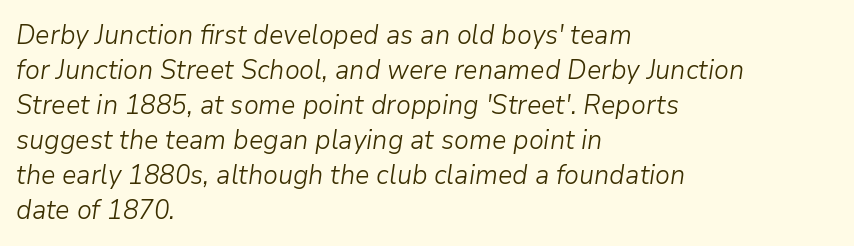
{"italic": "yes", "lean": "right", "slant_degrees": 9, "bold": "no", "underline": "no", "align": "left", "line_spacing": "normal", "line_spacing_ratio": 1.3, "letter_spacing": "normal", "letter_spacing_em": 0.0, "glyph_px": 27}
